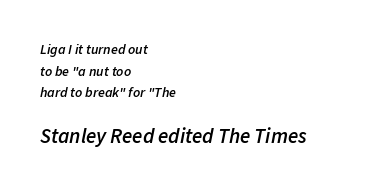
The image shows 21 px text type, italic (leaning right); set left-aligned, normal line spacing (1.55x), normal letter spacing, not underlined; the second (bottom) block is 1.5x larger.
